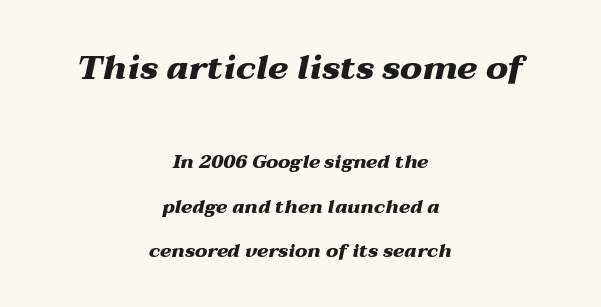
Q: Is the text bold? A: Yes.
Q: Is the text italic (slanted)? A: Yes, it leans right by about 12 degrees.
Q: Is the text underlined? A: No.
Q: How is the paragraph aligned? A: Centered.
Q: Is the spacing between letters normal or unusually wide? A: Normal.
Q: Is the spacing between lines tight, normal or loose? A: Loose.
Q: Which block of text is set in a larger size, the first (top) or the second (bottom)? A: The first (top) one.
Q: Width (condensed, normal, or wide)? A: Wide.
Q: Stroke contrast? A: Medium.
Q: x-height? A: Medium.
Q: Monospaced? A: No.
